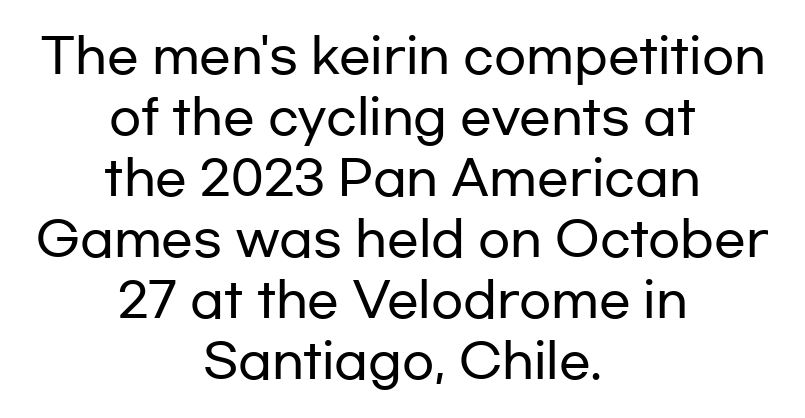
The image shows 47 px wide sans-serif type, upright; set centered, normal line spacing (1.3x), normal letter spacing, not underlined; low stroke contrast and a medium x-height.
